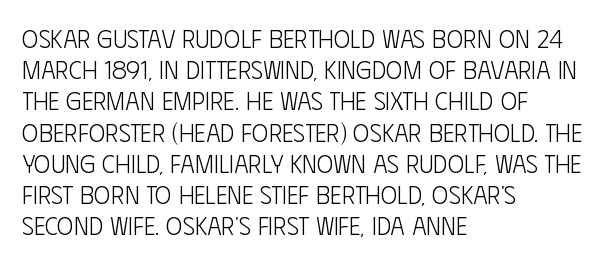
Q: Is the text bold? A: No.
Q: Is the text italic (slanted)? A: No, it is upright.
Q: Is the text underlined? A: No.
Q: How is the paragraph aligned? A: Left-aligned.
Q: Is the spacing between letters normal or unusually wide? A: Normal.
Q: Is the spacing between lines tight, normal or loose? A: Normal.
